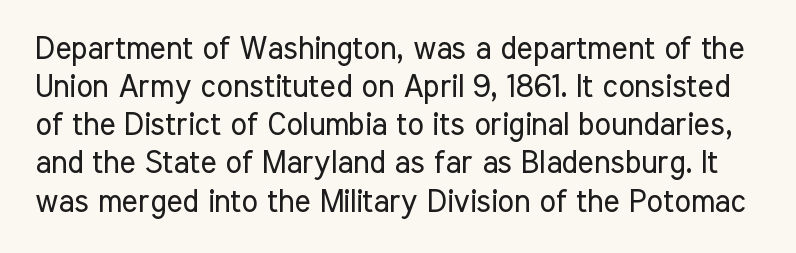
The image shows 31 px regular-weight, condensed sans-serif type, upright; set line spacing 1.23x, normal letter spacing, not underlined; low stroke contrast and a medium x-height.
